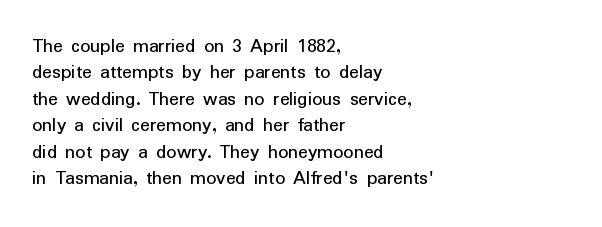
Characters remain perfectly vertical along every line. Rows of type keep a routine distance in the vertical direction. The face looks like a standard text weight, possibly lighter. Letter spacing: default. Each row of text sits above clean, open space.
